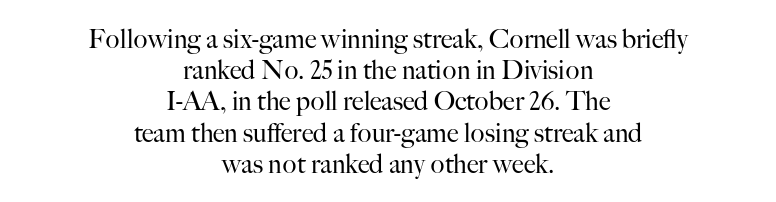
{"italic": "no", "bold": "no", "underline": "no", "align": "center", "line_spacing_ratio": 1.2, "letter_spacing": "normal", "letter_spacing_em": 0.0, "glyph_px": 26}
